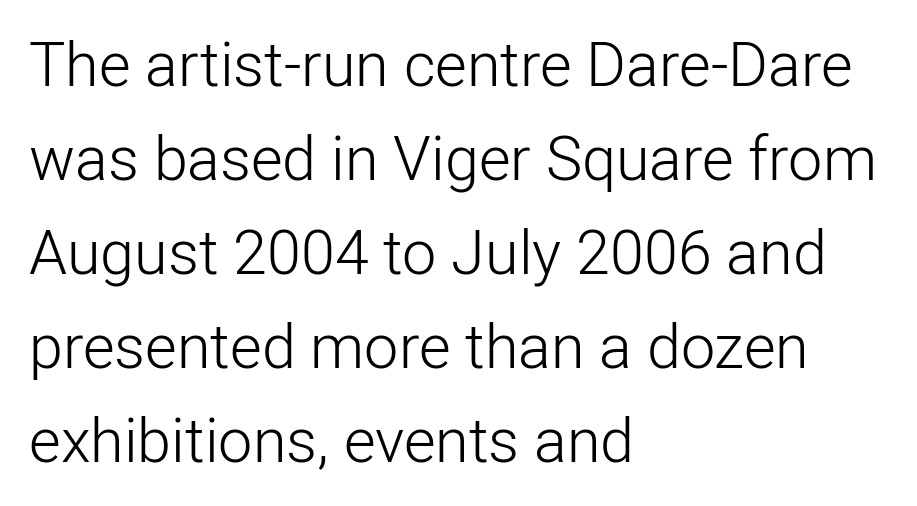
Q: Is the text bold? A: No.
Q: Is the text italic (slanted)? A: No, it is upright.
Q: Is the typeface a serif or a sans-serif typeface? A: Sans-serif.
Q: Is the text underlined? A: No.
Q: How is the paragraph aligned? A: Left-aligned.
Q: Is the spacing between letters normal or unusually wide? A: Normal.
Q: Is the spacing between lines tight, normal or loose? A: Normal.
Q: Width (condensed, normal, or wide)? A: Normal.
Q: Stroke contrast? A: Low.
Q: x-height? A: Medium.
Q: Monospaced? A: No.
